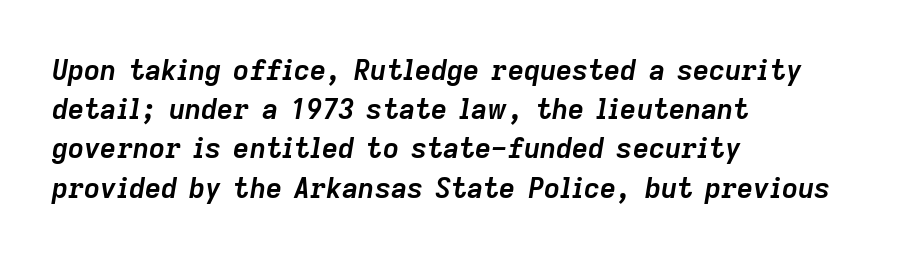
{"italic": "yes", "lean": "right", "slant_degrees": 9, "bold": "yes", "weight": "semibold", "width": "normal", "stroke_contrast": "low", "x_height": "medium", "monospaced": "no", "underline": "no", "align": "left", "line_spacing": "normal", "line_spacing_ratio": 1.4, "letter_spacing": "normal", "letter_spacing_em": 0.0, "glyph_px": 28}
